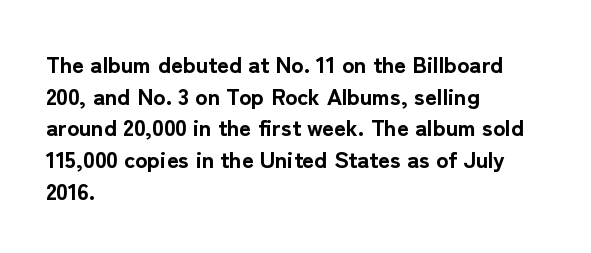
The image shows 23 px bold type, upright; set left-aligned, normal line spacing (1.38x), normal letter spacing, not underlined.
